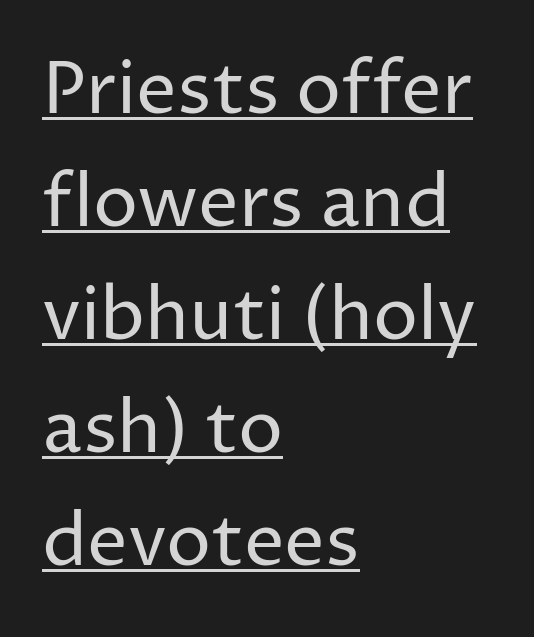
The image shows 72 px regular-weight sans-serif type, upright; set left-aligned, normal line spacing (1.57x), normal letter spacing, underlined; low stroke contrast and a medium x-height.
